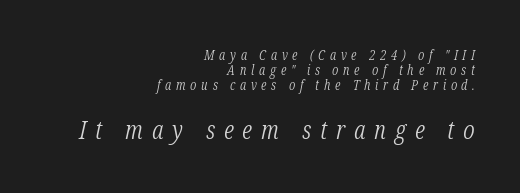
Vertically, the passage feels compressed, each row crowding the next. Compared with a flush-left layout, this one pins lines to the opposite, right side. Nobody drew a line under any word here. Weight: regular or lighter. This is oblique type, the kind used for emphasis or titles. The composition opens small and finishes big.
